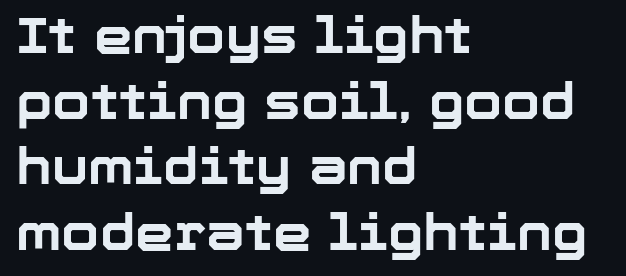
Line beginnings align vertically; line endings do not. Descenders hang freely into open space. I'd describe the lettering as bold — thick and assertive. A typesetter would call this proportional, since set widths differ per character.
